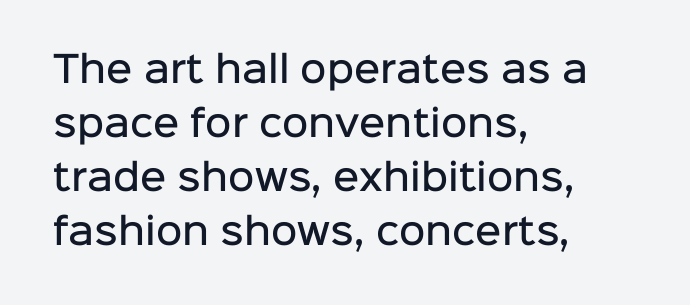
Q: Is the text bold? A: Semi-bold.
Q: Is the text italic (slanted)? A: No, it is upright.
Q: Is the typeface a serif or a sans-serif typeface? A: Sans-serif.
Q: Is the text underlined? A: No.
Q: How is the paragraph aligned? A: Left-aligned.
Q: Is the spacing between letters normal or unusually wide? A: Normal.
Q: Is the spacing between lines tight, normal or loose? A: Normal.
Q: Width (condensed, normal, or wide)? A: Normal.
Q: Stroke contrast? A: Low.
Q: x-height? A: Medium.
Q: Monospaced? A: No.
